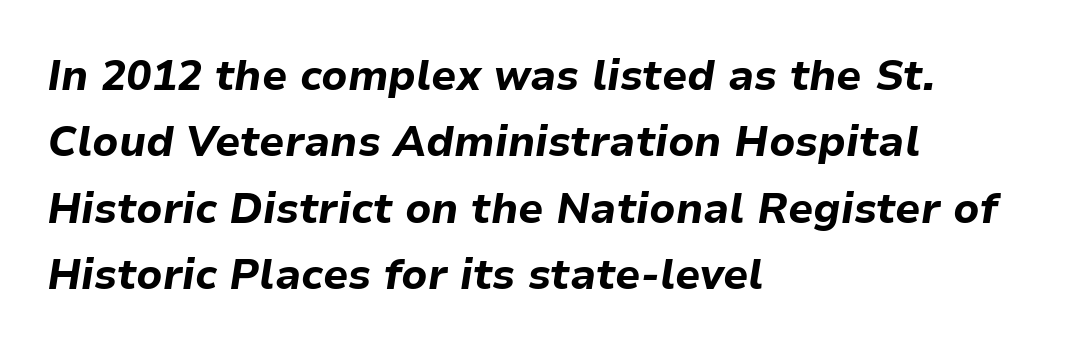
{"italic": "yes", "lean": "right", "slant_degrees": 9, "bold": "yes", "weight": "bold", "width": "normal", "stroke_contrast": "low", "x_height": "medium", "monospaced": "no", "underline": "no", "align": "left", "line_spacing": "normal", "line_spacing_ratio": 1.58, "letter_spacing": "normal", "letter_spacing_em": 0.0, "glyph_px": 42}
